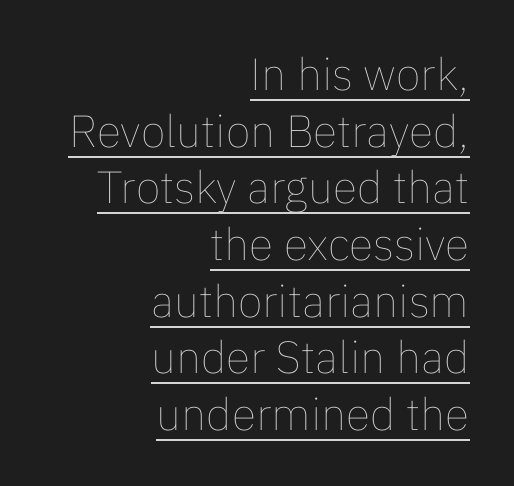
In terms of letterspacing, this is plain default setting. The typesetter chose a ragged-left arrangement here. Beneath each row of characters lies a ruled line. Posture: straight, roman, zero tilt. Unbolded letterforms with no extra heft.
